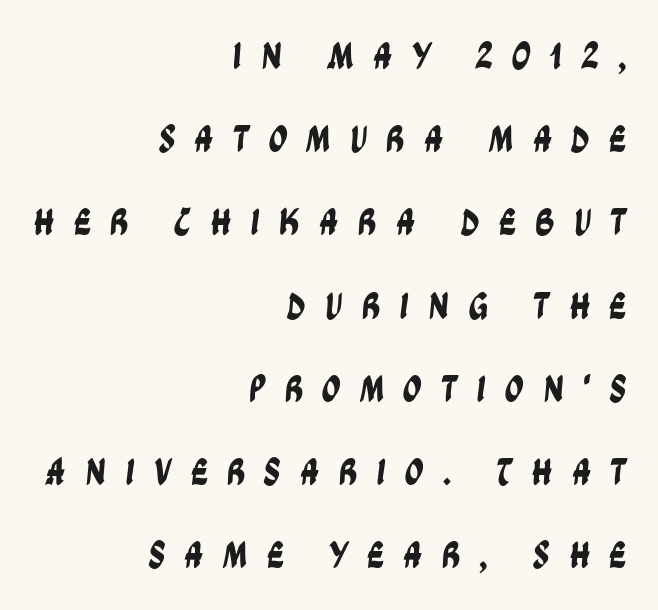
The image shows 38 px condensed sans-serif type; set right-aligned, loose line spacing (2.19x), unusually wide letter spacing (+0.49 em), not underlined; low stroke contrast and a large x-height.
